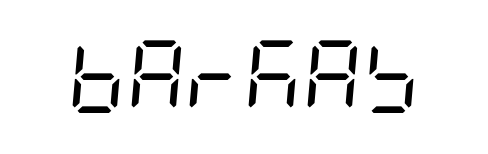
{"italic": "yes", "lean": "right", "slant_degrees": 5, "bold": "no", "weight": "regular", "width": "condensed", "stroke_contrast": "low", "x_height": "large", "underline": "no", "letter_spacing": "normal", "letter_spacing_em": 0.0, "glyph_px": 72}
